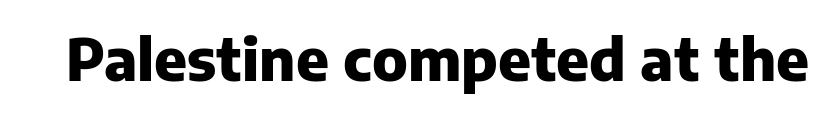
The image shows 58 px heavy sans-serif type, upright; set normal letter spacing, not underlined; low stroke contrast and a medium x-height.
